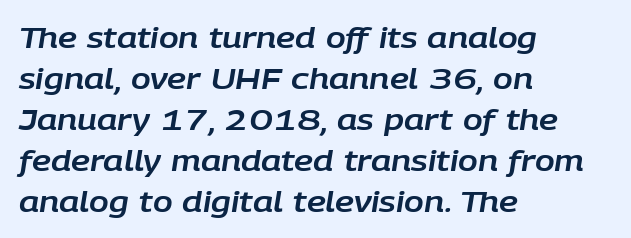
{"italic": "yes", "lean": "right", "slant_degrees": 9, "width": "normal", "stroke_contrast": "low", "x_height": "large", "monospaced": "no", "underline": "no", "align": "left", "line_spacing": "normal", "line_spacing_ratio": 1.41, "letter_spacing": "normal", "letter_spacing_em": 0.0, "glyph_px": 29}
